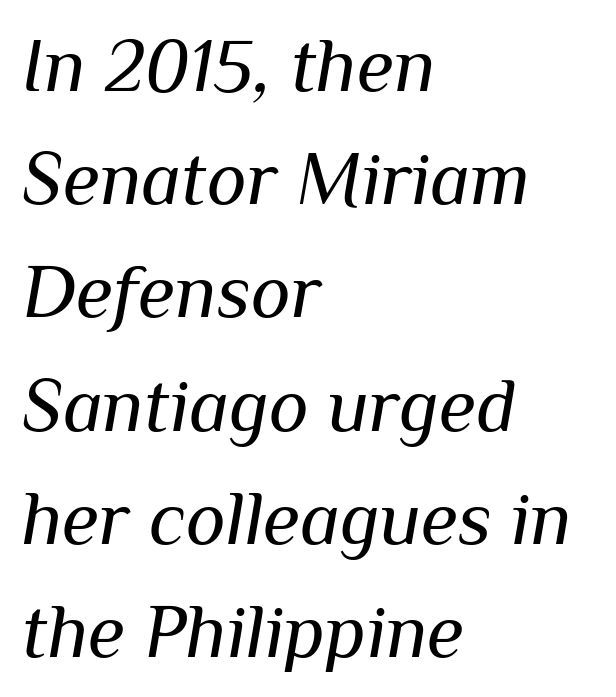
The image shows 76 px regular-weight type, italic (leaning right); set left-aligned, normal line spacing (1.49x), normal letter spacing, not underlined; medium stroke contrast and a medium x-height.
